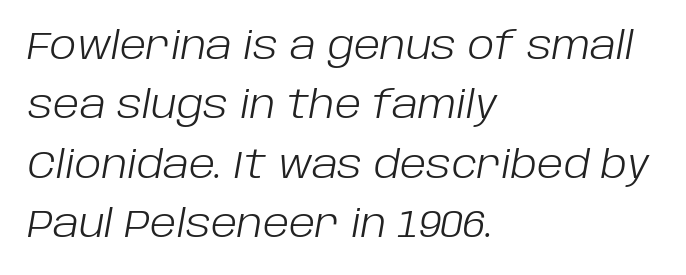
{"italic": "yes", "lean": "right", "slant_degrees": 10, "bold": "no", "weight": "light", "width": "normal", "stroke_contrast": "low", "x_height": "large", "monospaced": "no", "underline": "no", "align": "left", "line_spacing": "normal", "line_spacing_ratio": 1.56, "letter_spacing": "normal", "letter_spacing_em": 0.0, "glyph_px": 38}
